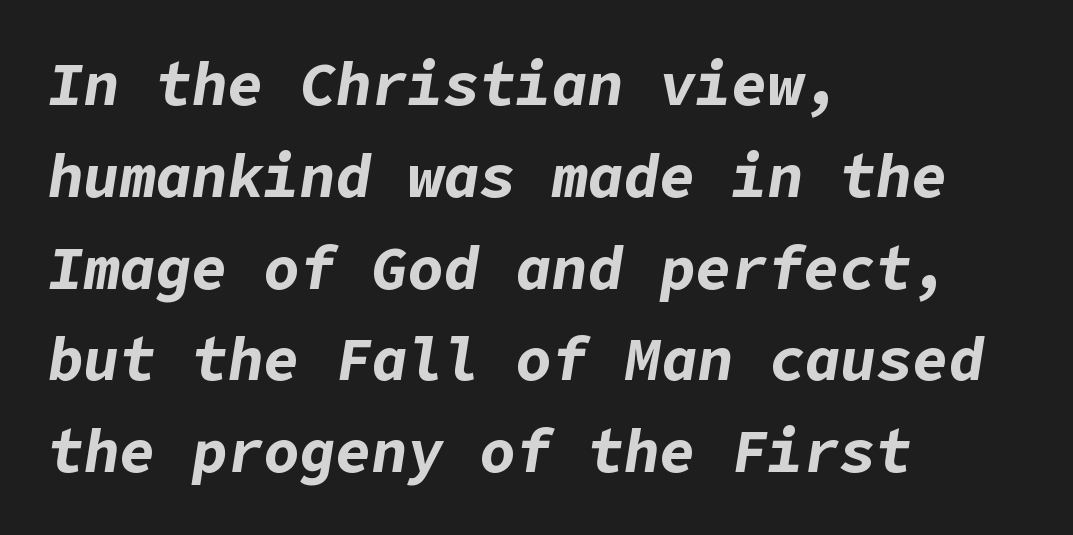
{"italic": "yes", "lean": "right", "slant_degrees": 9, "bold": "yes", "weight": "bold", "width": "normal", "stroke_contrast": "low", "x_height": "medium", "underline": "no", "align": "left", "line_spacing": "normal", "line_spacing_ratio": 1.53, "letter_spacing": "normal", "letter_spacing_em": 0.0, "glyph_px": 60}
